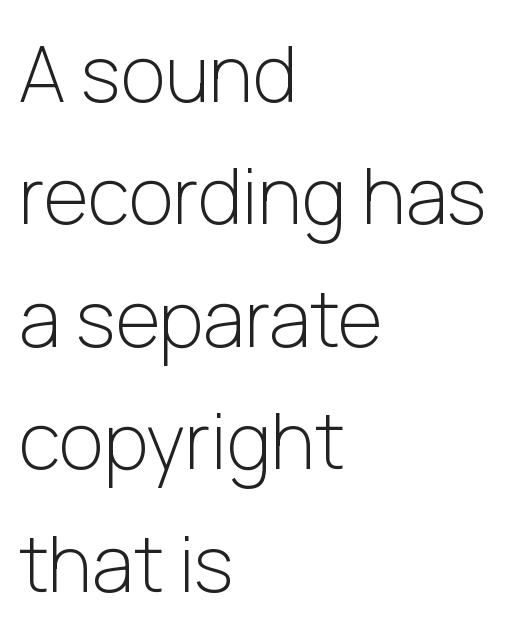
The image shows 77 px light sans-serif type, upright; set left-aligned, normal line spacing (1.59x), normal letter spacing, not underlined; low stroke contrast and a medium x-height.
